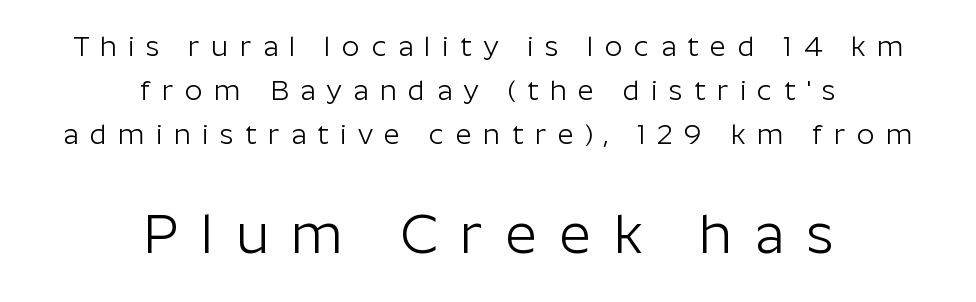
The image shows 55 px light sans-serif type, upright; set centered, normal line spacing (1.57x), unusually wide letter spacing (+0.41 em), not underlined; the second (bottom) block is 1.96x larger; low stroke contrast and a medium x-height.
